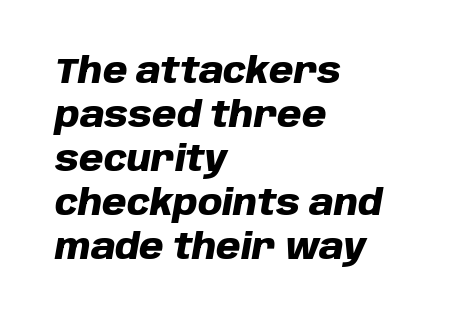
{"italic": "yes", "lean": "right", "slant_degrees": 10, "bold": "yes", "weight": "heavy", "width": "normal", "stroke_contrast": "low", "x_height": "large", "monospaced": "no", "underline": "no", "align": "left", "line_spacing": "normal", "line_spacing_ratio": 1.26, "letter_spacing": "normal", "letter_spacing_em": 0.0, "glyph_px": 35}
